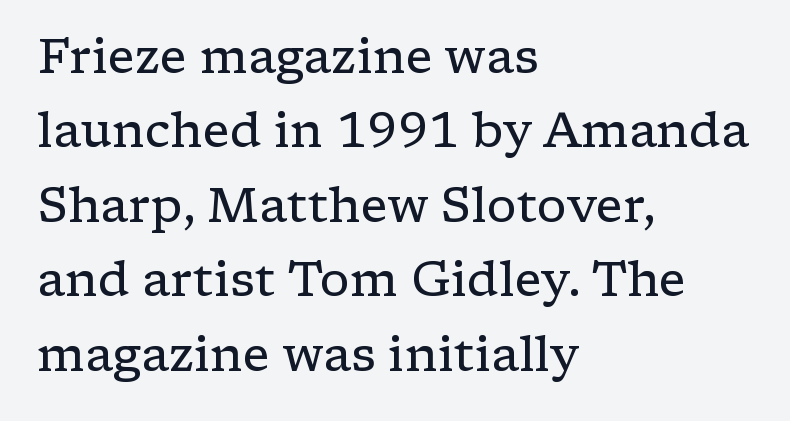
Q: Is the text bold? A: No.
Q: Is the text italic (slanted)? A: No, it is upright.
Q: Is the typeface a serif or a sans-serif typeface? A: Serif.
Q: Is the text underlined? A: No.
Q: How is the paragraph aligned? A: Left-aligned.
Q: Is the spacing between letters normal or unusually wide? A: Normal.
Q: Is the spacing between lines tight, normal or loose? A: Normal.
Q: Width (condensed, normal, or wide)? A: Wide.
Q: Stroke contrast? A: Low.
Q: x-height? A: Medium.
Q: Monospaced? A: No.
